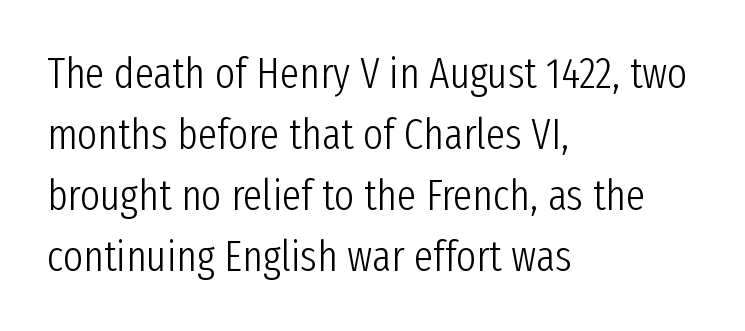
{"serif": "no", "italic": "no", "bold": "no", "weight": "light", "width": "condensed", "stroke_contrast": "low", "x_height": "medium", "monospaced": "no", "underline": "no", "align": "left", "line_spacing": "normal", "line_spacing_ratio": 1.42, "letter_spacing": "normal", "letter_spacing_em": 0.0, "glyph_px": 43}
